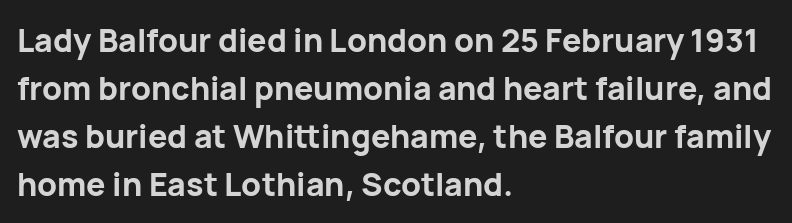
{"serif": "no", "italic": "no", "bold": "yes", "weight": "bold", "width": "normal", "stroke_contrast": "low", "x_height": "medium", "monospaced": "no", "underline": "no", "align": "left", "line_spacing": "normal", "line_spacing_ratio": 1.5, "letter_spacing": "normal", "letter_spacing_em": 0.0, "glyph_px": 32}
